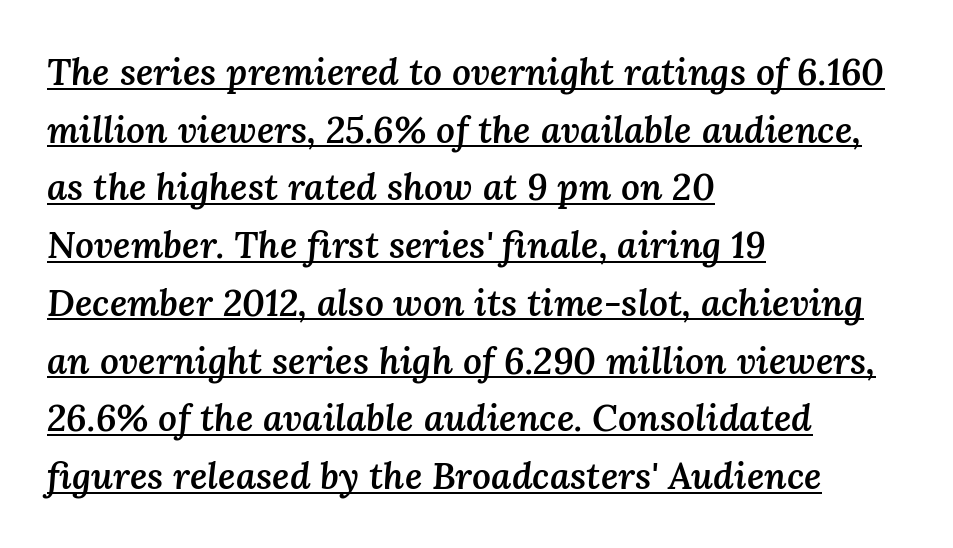
{"italic": "yes", "lean": "right", "slant_degrees": 3, "bold": "semi", "weight": "semibold", "width": "normal", "stroke_contrast": "medium", "x_height": "medium", "monospaced": "no", "underline": "yes", "align": "left", "line_spacing": "normal", "line_spacing_ratio": 1.56, "letter_spacing": "normal", "letter_spacing_em": 0.0, "glyph_px": 37}
